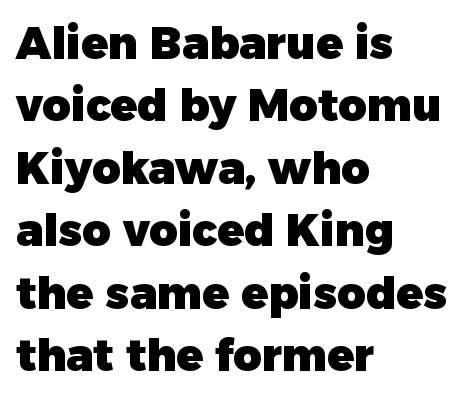
The image shows 44 px heavy sans-serif type, upright; set left-aligned, normal line spacing (1.42x), normal letter spacing, not underlined; low stroke contrast and a medium x-height.
